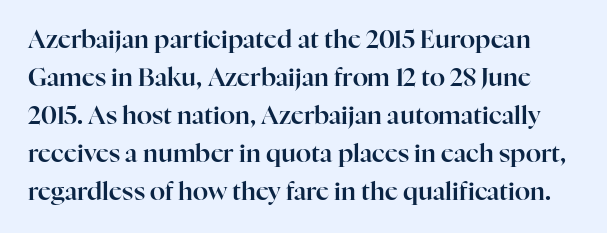
A typesetter would call this leading conventional body-copy spacing. This sample uses plain, unmodified letter spacing. Rule under the text: the space is simply empty. It's the straight-up-and-down kind of type.
